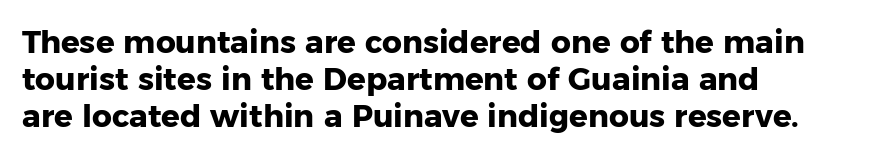
The setting favours the left margin, as ordinary paragraphs usually do. Stroke thickness is high; the sample reads as a true bold. Type style note: lacks serifs. The letters advance in unequal steps, a hallmark of proportional type. Plain, unruled lines of type.
